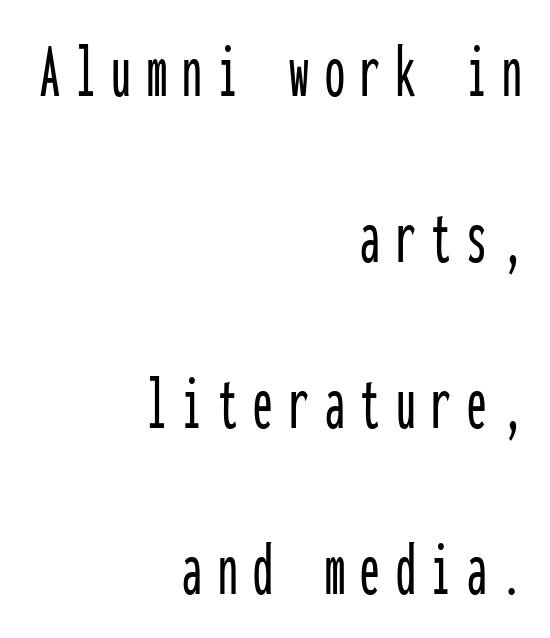
{"serif": "no", "italic": "no", "width": "condensed", "stroke_contrast": "low", "x_height": "medium", "monospaced": "yes", "underline": "no", "align": "right", "line_spacing": "loose", "line_spacing_ratio": 2.1, "letter_spacing": "wide", "letter_spacing_em": 0.2, "glyph_px": 79}
